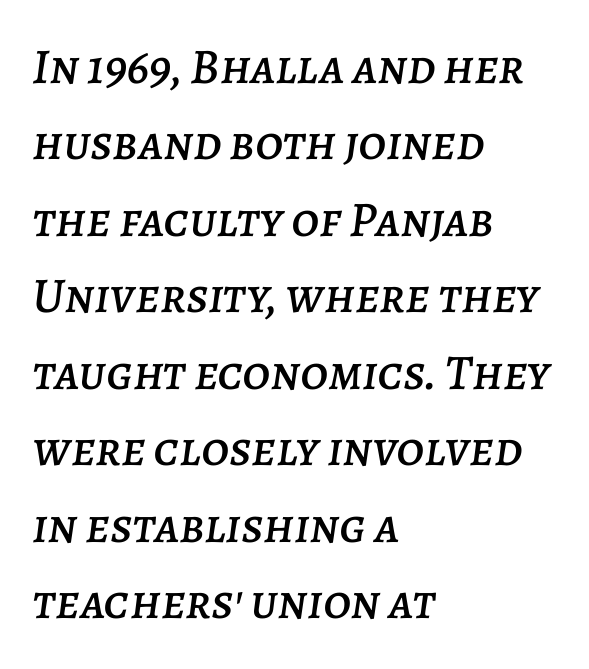
The specimen omits any rule beneath the text block's lines. The ragged edge is on the right, which tells us the setting is flush left. Think of a printed novel: that variable character pitch is what you see here. Leading matches the norm, producing a regular column. Would a proofreader flag this as italicized? Yes.
